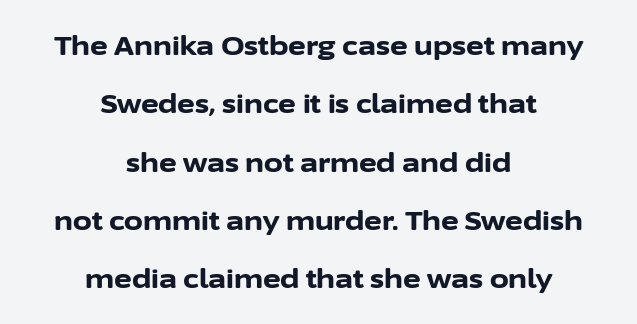
Every stem runs plumb, perpendicular to the baseline. Its strokes are broad and dark, the hallmark of bold type. A typesetter would call this leading open, well beyond the default. Honestly, there is no underline to notice here at all. Nobody touched the tracking dial on this one.
